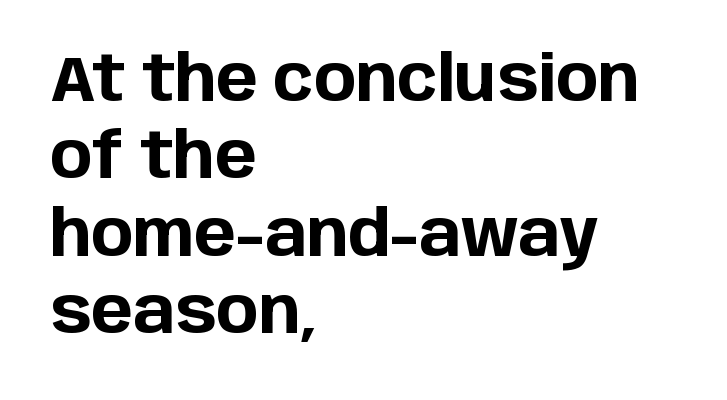
{"serif": "no", "italic": "no", "bold": "yes", "weight": "bold", "width": "normal", "stroke_contrast": "low", "x_height": "large", "monospaced": "no", "underline": "no", "align": "left", "line_spacing_ratio": 1.23, "letter_spacing": "normal", "letter_spacing_em": 0.0, "glyph_px": 63}
